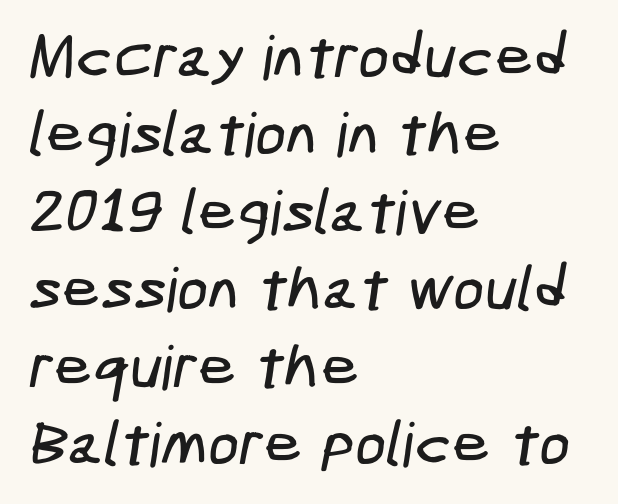
The gaps between neighbouring characters are ordinary and unremarkable. Regarding leading, the lines here are spaced in the standard way. Letterform terminals end flat and unadorned throughout the passage. Unmarked baselines from the first word to the last. In CSS terms this would be text-align: left.
